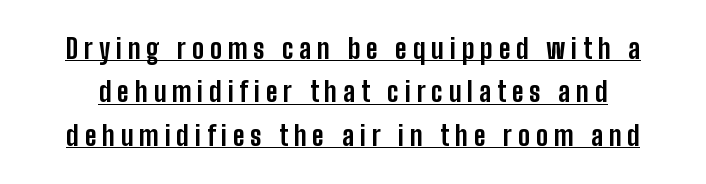
{"italic": "no", "bold": "yes", "underline": "yes", "line_spacing": "normal", "line_spacing_ratio": 1.61, "letter_spacing": "wide", "letter_spacing_em": 0.22, "glyph_px": 27}
